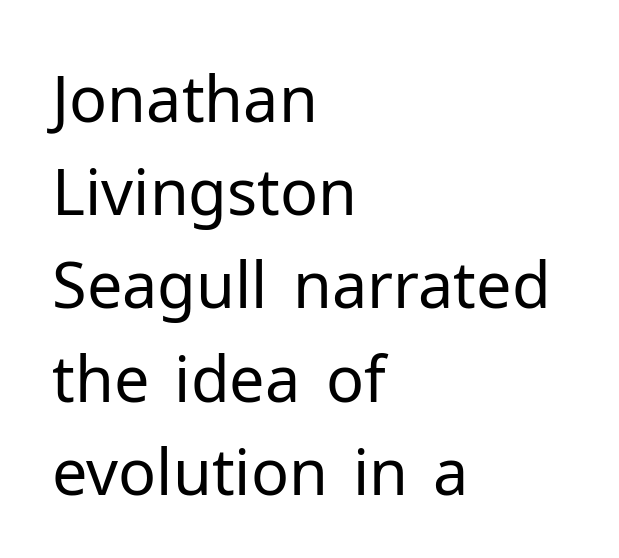
{"serif": "no", "italic": "no", "bold": "no", "weight": "regular", "width": "normal", "stroke_contrast": "low", "x_height": "medium", "monospaced": "no", "underline": "no", "align": "left", "line_spacing": "normal", "line_spacing_ratio": 1.48, "letter_spacing": "normal", "letter_spacing_em": 0.0, "glyph_px": 63}
